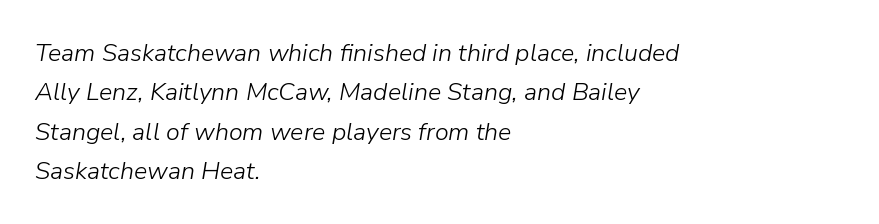
The passage shown is not bold in any degree. Between one letter and the next there's only the usual sliver of space. One-word summary of the alignment: left. These lines sit exactly where default settings would place them. Underlining? Definitely not there.
